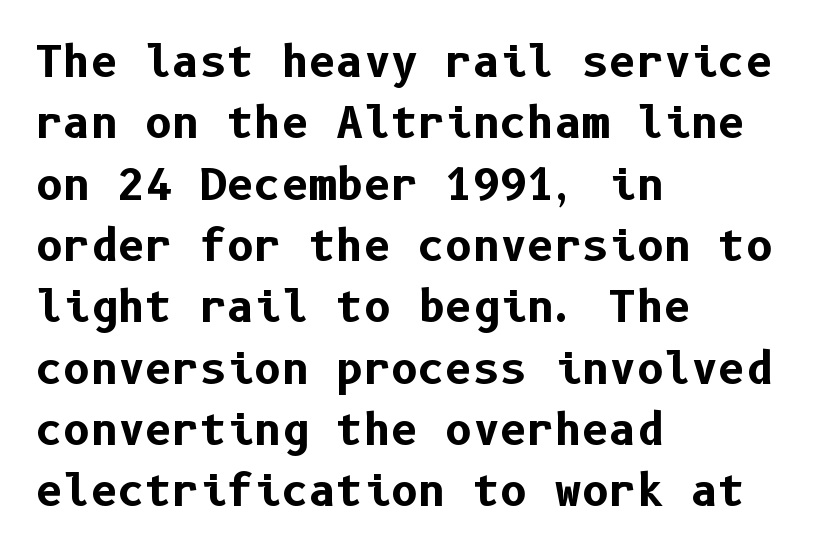
Q: Is the text bold? A: Yes.
Q: Is the text italic (slanted)? A: No, it is upright.
Q: Is the typeface a serif or a sans-serif typeface? A: Sans-serif.
Q: Is the text underlined? A: No.
Q: How is the paragraph aligned? A: Left-aligned.
Q: Is the spacing between letters normal or unusually wide? A: Normal.
Q: Is the spacing between lines tight, normal or loose? A: Normal.
Q: Width (condensed, normal, or wide)? A: Normal.
Q: Stroke contrast? A: Low.
Q: x-height? A: Medium.
